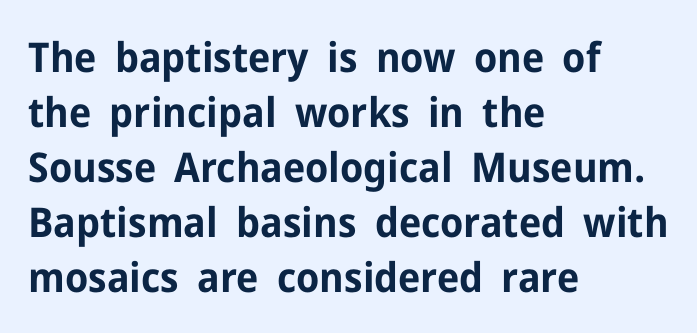
The image shows 41 px bold sans-serif type, upright; set left-aligned, normal line spacing (1.34x), normal letter spacing, not underlined; low stroke contrast and a medium x-height.
